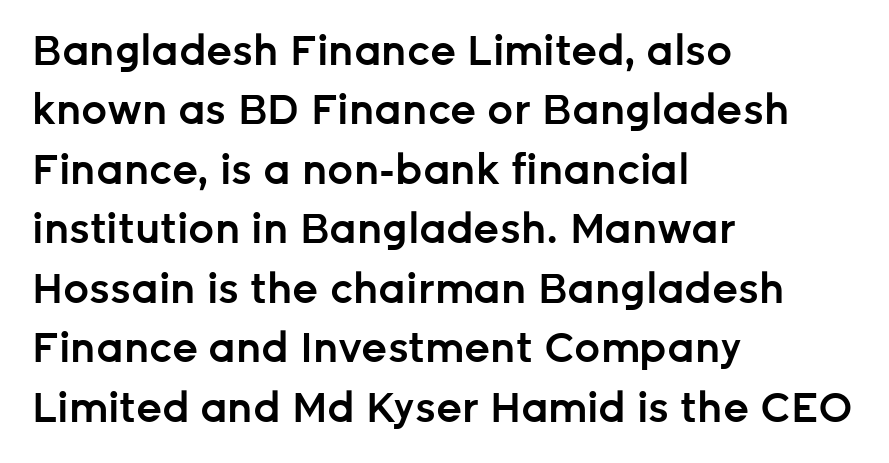
The image shows 41 px semibold sans-serif type, upright; set left-aligned, normal line spacing (1.45x), normal letter spacing, not underlined; low stroke contrast and a medium x-height.
